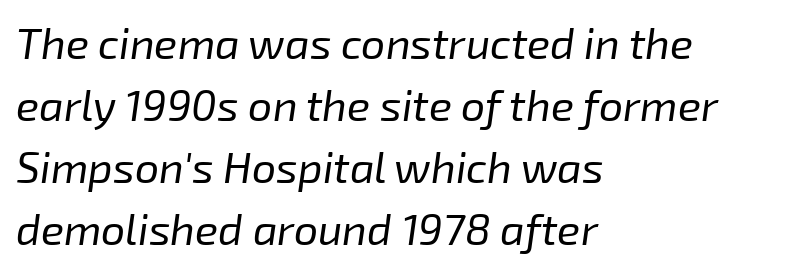
The image shows 43 px regular-weight type, italic (leaning right); set left-aligned, normal line spacing (1.44x), normal letter spacing, not underlined; low stroke contrast and a medium x-height.
